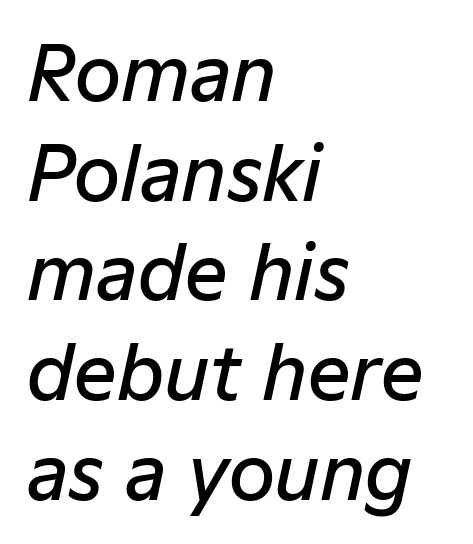
{"italic": "yes", "lean": "right", "slant_degrees": 12, "bold": "semi", "weight": "semibold", "width": "normal", "stroke_contrast": "low", "x_height": "medium", "monospaced": "no", "underline": "no", "align": "left", "line_spacing": "normal", "line_spacing_ratio": 1.33, "letter_spacing": "normal", "letter_spacing_em": 0.0, "glyph_px": 75}
